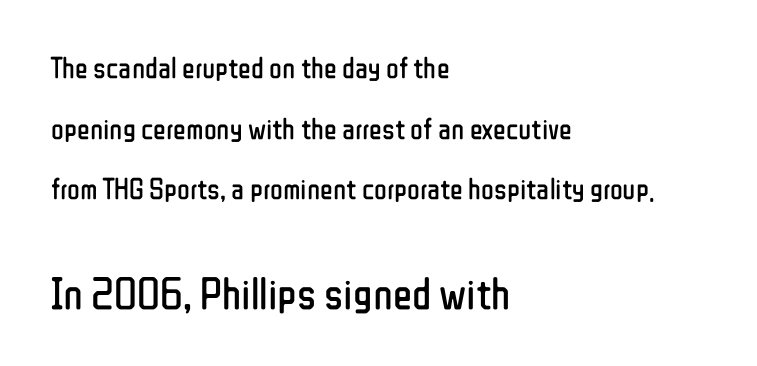
The image shows 45 px regular-weight, condensed sans-serif type, upright; set left-aligned, loose line spacing (2.02x), normal letter spacing, not underlined; the second (bottom) block is 1.5x larger; low stroke contrast and a medium x-height.
